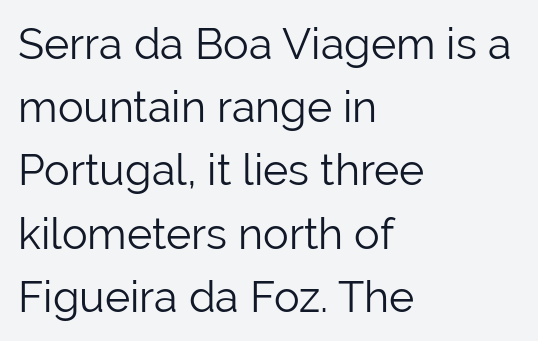
Q: Is the text bold? A: No.
Q: Is the text italic (slanted)? A: No, it is upright.
Q: Is the typeface a serif or a sans-serif typeface? A: Sans-serif.
Q: Is the text underlined? A: No.
Q: How is the paragraph aligned? A: Left-aligned.
Q: Is the spacing between letters normal or unusually wide? A: Normal.
Q: Is the spacing between lines tight, normal or loose? A: Normal.
Q: Width (condensed, normal, or wide)? A: Normal.
Q: Stroke contrast? A: Low.
Q: x-height? A: Medium.
Q: Monospaced? A: No.
